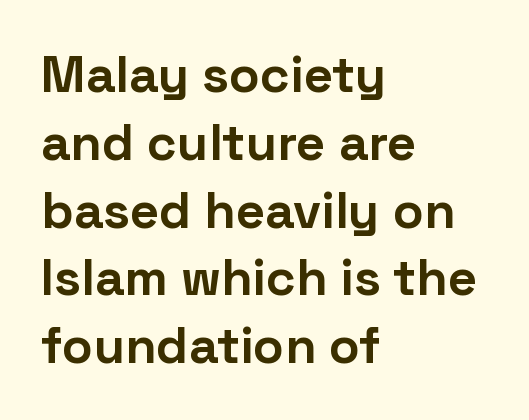
The image shows 51 px bold sans-serif type, upright; set left-aligned, normal line spacing (1.33x), normal letter spacing, not underlined; low stroke contrast and a medium x-height.
